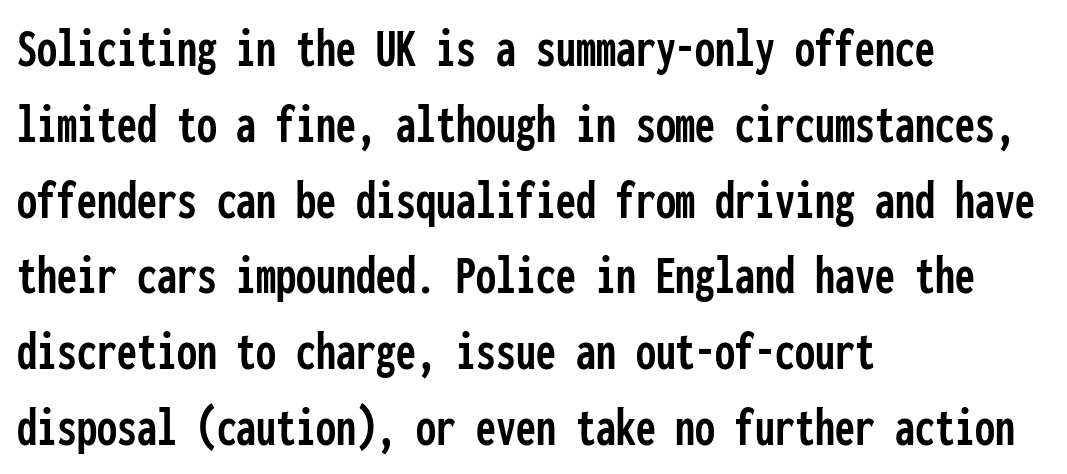
Q: Is the text italic (slanted)? A: No, it is upright.
Q: Is the typeface a serif or a sans-serif typeface? A: Sans-serif.
Q: Is the text underlined? A: No.
Q: How is the paragraph aligned? A: Left-aligned.
Q: Is the spacing between letters normal or unusually wide? A: Normal.
Q: Is the spacing between lines tight, normal or loose? A: Normal.
Q: Width (condensed, normal, or wide)? A: Condensed.
Q: Stroke contrast? A: Low.
Q: x-height? A: Medium.
Q: Monospaced? A: Yes.
